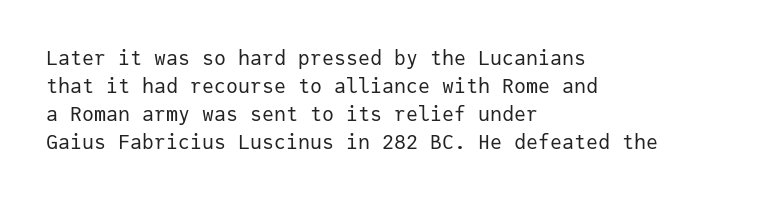
The image shows 20 px text type, upright; set left-aligned, normal line spacing (1.4x), normal letter spacing, not underlined.
